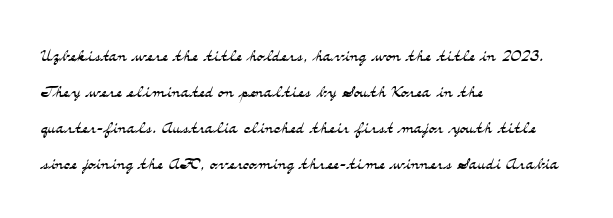
The image shows 23 px text type; set left-aligned, normal line spacing (1.57x), normal letter spacing, not underlined.
